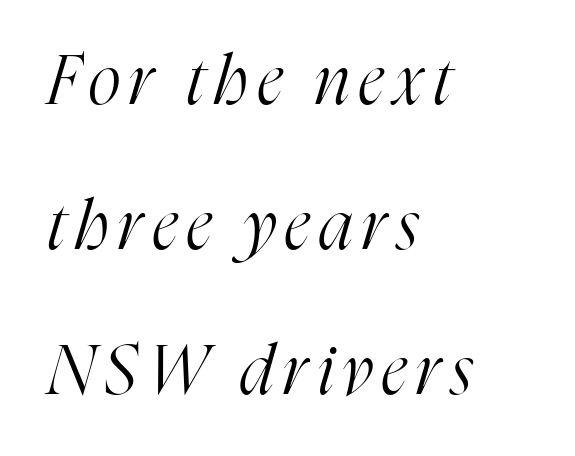
The image shows 69 px light, condensed serif type, italic (leaning right); set left-aligned, loose line spacing (2.1x), not underlined; high stroke contrast and a medium x-height.
